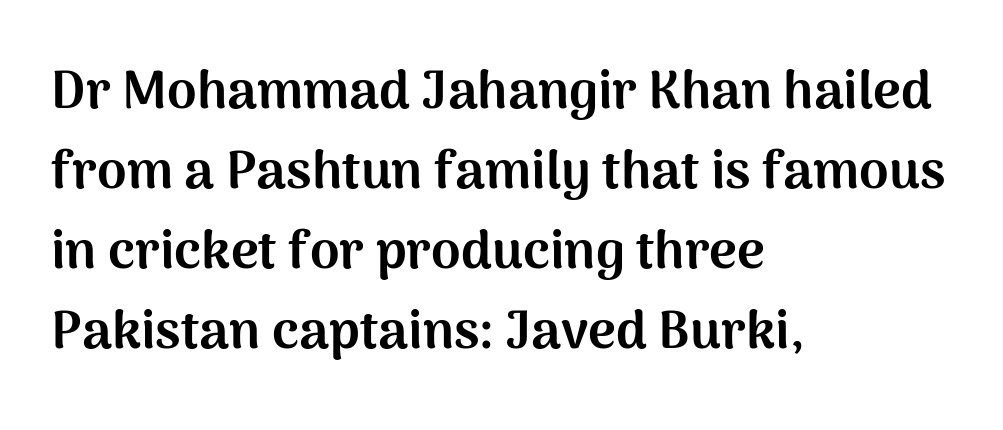
{"serif": "no", "italic": "no", "bold": "yes", "weight": "bold", "width": "normal", "stroke_contrast": "medium", "x_height": "medium", "monospaced": "no", "underline": "no", "align": "left", "line_spacing": "normal", "line_spacing_ratio": 1.51, "letter_spacing": "normal", "letter_spacing_em": 0.0, "glyph_px": 53}
